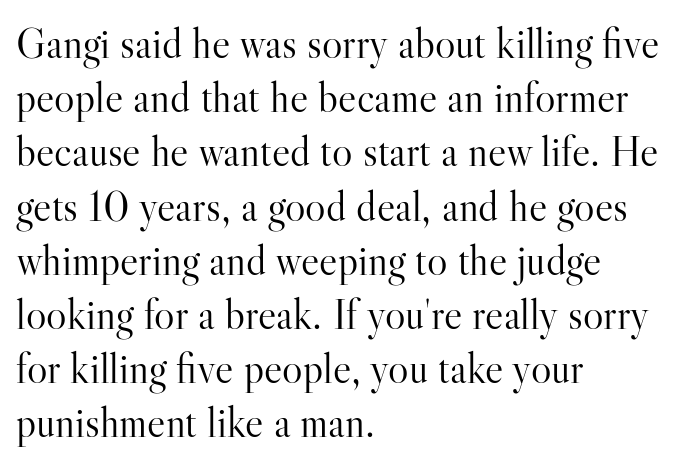
Q: Is the text bold? A: No.
Q: Is the text italic (slanted)? A: No, it is upright.
Q: Is the typeface a serif or a sans-serif typeface? A: Serif.
Q: Is the text underlined? A: No.
Q: How is the paragraph aligned? A: Left-aligned.
Q: Is the spacing between letters normal or unusually wide? A: Normal.
Q: Is the spacing between lines tight, normal or loose? A: Normal.
Q: Width (condensed, normal, or wide)? A: Normal.
Q: Stroke contrast? A: High.
Q: x-height? A: Small.
Q: Monospaced? A: No.
